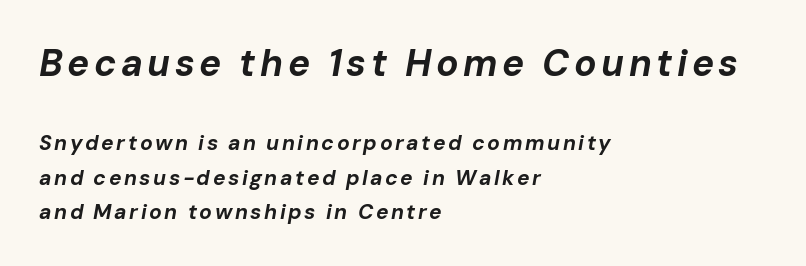
Q: Is the text bold? A: Yes.
Q: Is the text italic (slanted)? A: Yes, it leans right by about 10 degrees.
Q: Is the text underlined? A: No.
Q: How is the paragraph aligned? A: Left-aligned.
Q: Is the spacing between lines tight, normal or loose? A: Normal.
Q: Which block of text is set in a larger size, the first (top) or the second (bottom)? A: The first (top) one.
Q: Width (condensed, normal, or wide)? A: Normal.
Q: Stroke contrast? A: Low.
Q: x-height? A: Medium.
Q: Monospaced? A: No.
